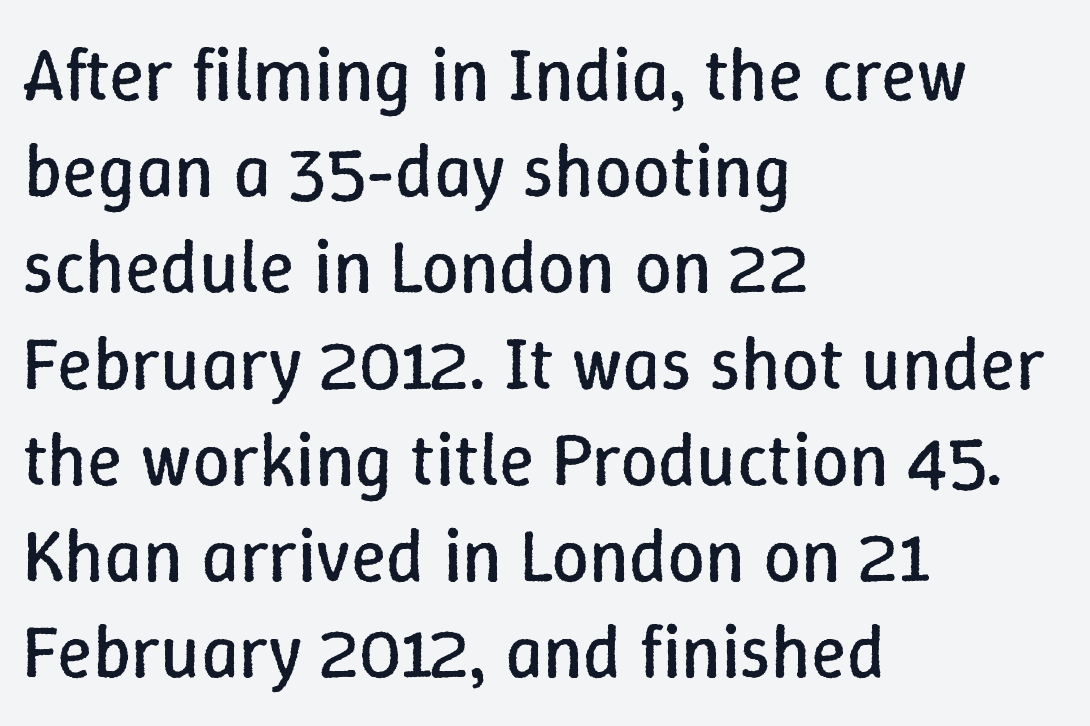
Q: Is the text bold? A: No.
Q: Is the text italic (slanted)? A: No, it is upright.
Q: Is the text underlined? A: No.
Q: How is the paragraph aligned? A: Left-aligned.
Q: Is the spacing between letters normal or unusually wide? A: Normal.
Q: Is the spacing between lines tight, normal or loose? A: Normal.
Q: Width (condensed, normal, or wide)? A: Normal.
Q: Stroke contrast? A: Low.
Q: x-height? A: Medium.
Q: Monospaced? A: No.
